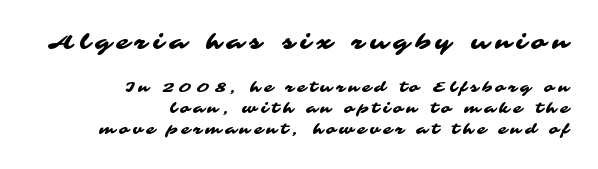
{"underline": "no", "align": "right", "line_spacing": "normal", "line_spacing_ratio": 1.52, "letter_spacing": "wide", "letter_spacing_em": 0.28, "larger_block": "first", "size_ratio": 1.5, "glyph_px": 21}
